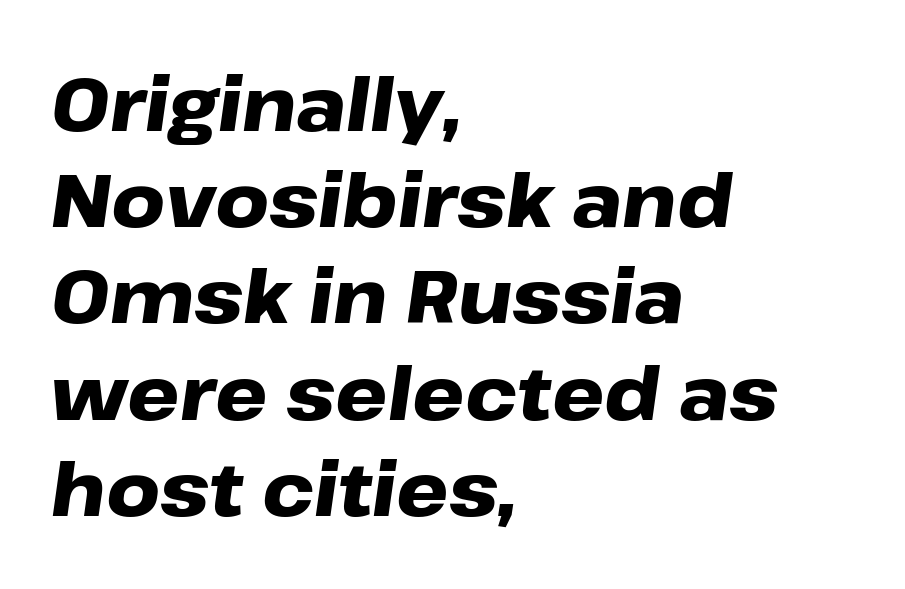
{"italic": "yes", "lean": "right", "slant_degrees": 8, "bold": "yes", "weight": "heavy", "width": "wide", "stroke_contrast": "low", "x_height": "medium", "monospaced": "no", "underline": "no", "align": "left", "line_spacing": "normal", "line_spacing_ratio": 1.3, "letter_spacing": "normal", "letter_spacing_em": 0.0, "glyph_px": 74}
